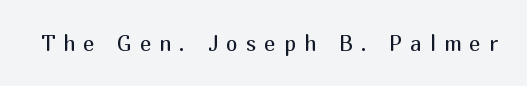
Q: Is the text bold? A: No.
Q: Is the text italic (slanted)? A: No, it is upright.
Q: Is the text underlined? A: No.
Q: Is the spacing between letters normal or unusually wide? A: Unusually wide.
